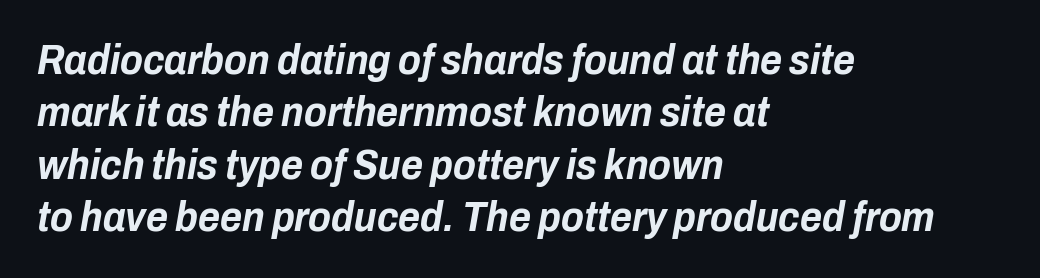
The image shows 42 px bold, condensed type, italic (leaning right); set left-aligned, normal line spacing (1.25x), normal letter spacing, not underlined; low stroke contrast and a medium x-height.
